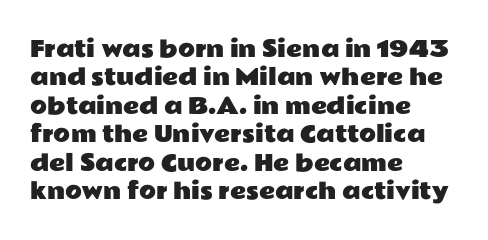
Does extra space separate the letters? No, they use regular spacing. Rows of type keep a routine distance in the vertical direction. Descender tails drop into unmarked territory. No italicization has been applied; the sample stays upright.
